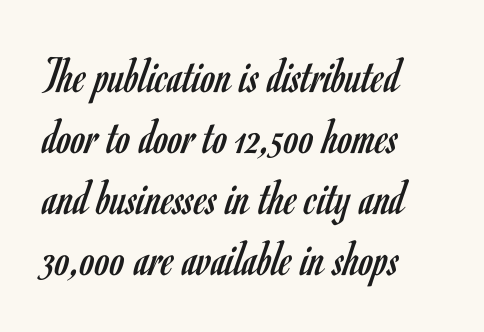
A typesetter would call this proportional, since set widths differ per character. Letters rest on an invisible, unmarked baseline. Unlike a traditional serif, this face leaves its strokes unadorned.
